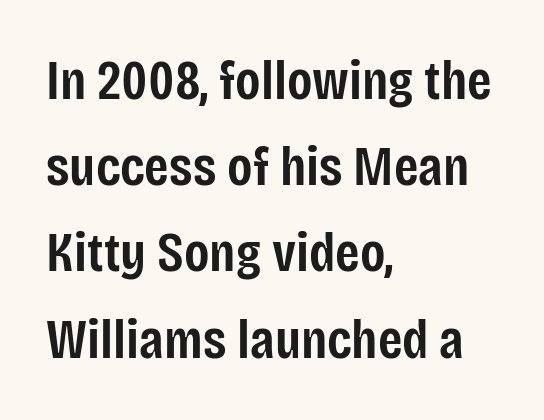
Q: Is the text bold? A: Semi-bold.
Q: Is the text italic (slanted)? A: No, it is upright.
Q: Is the typeface a serif or a sans-serif typeface? A: Sans-serif.
Q: Is the text underlined? A: No.
Q: How is the paragraph aligned? A: Left-aligned.
Q: Is the spacing between letters normal or unusually wide? A: Normal.
Q: Is the spacing between lines tight, normal or loose? A: Normal.
Q: Width (condensed, normal, or wide)? A: Condensed.
Q: Stroke contrast? A: Low.
Q: x-height? A: Large.
Q: Monospaced? A: No.
